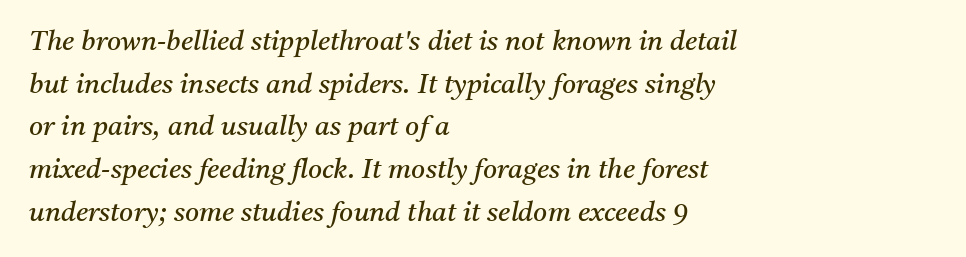
{"italic": "yes", "lean": "right", "slant_degrees": 11, "bold": "no", "underline": "no", "align": "left", "line_spacing": "normal", "line_spacing_ratio": 1.58, "letter_spacing": "normal", "letter_spacing_em": 0.0, "glyph_px": 27}
